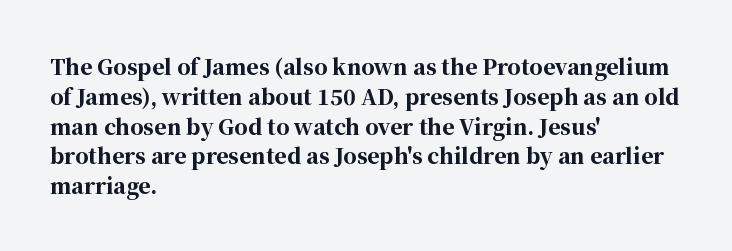
{"italic": "no", "bold": "yes", "underline": "no", "align": "left", "line_spacing": "normal", "line_spacing_ratio": 1.42, "letter_spacing": "normal", "letter_spacing_em": 0.0, "glyph_px": 21}
